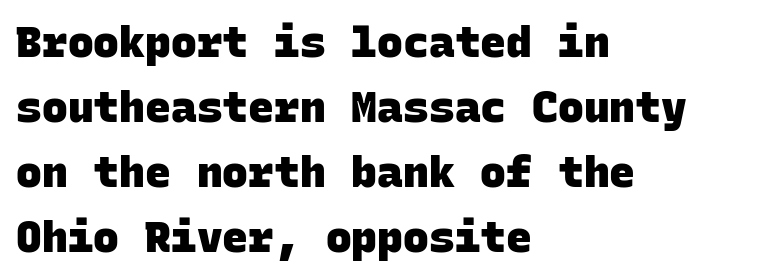
The image shows 43 px heavy sans-serif type, monospaced; set left-aligned, normal line spacing (1.51x), normal letter spacing, not underlined; low stroke contrast and a large x-height.
